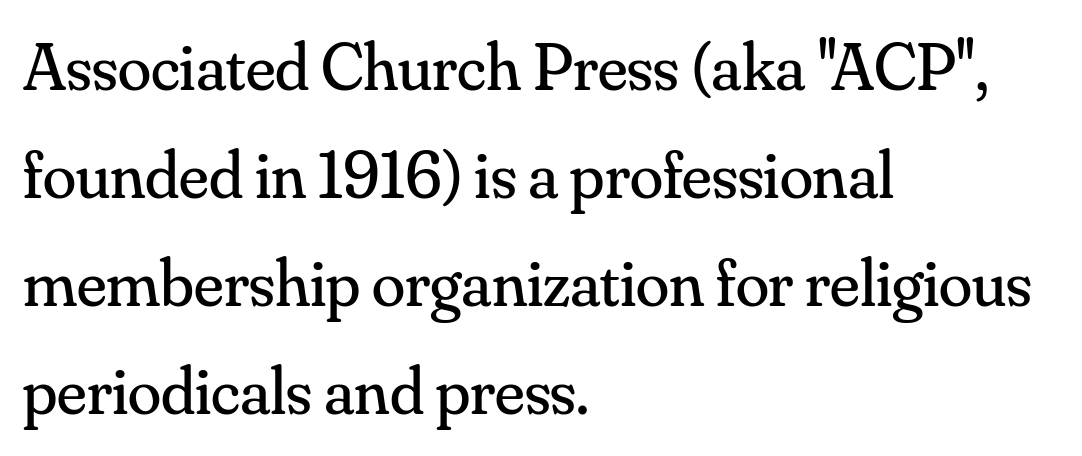
{"serif": "yes", "italic": "no", "bold": "no", "weight": "regular", "width": "normal", "stroke_contrast": "medium", "x_height": "small", "monospaced": "no", "underline": "no", "align": "left", "line_spacing": "normal", "line_spacing_ratio": 1.59, "letter_spacing": "normal", "letter_spacing_em": 0.0, "glyph_px": 68}
